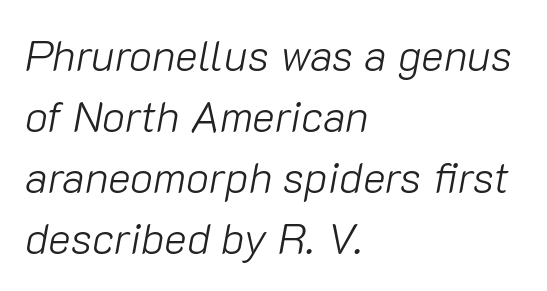
The image shows 43 px light type, italic (leaning right); set left-aligned, normal line spacing (1.42x), normal letter spacing, not underlined; low stroke contrast and a medium x-height.
